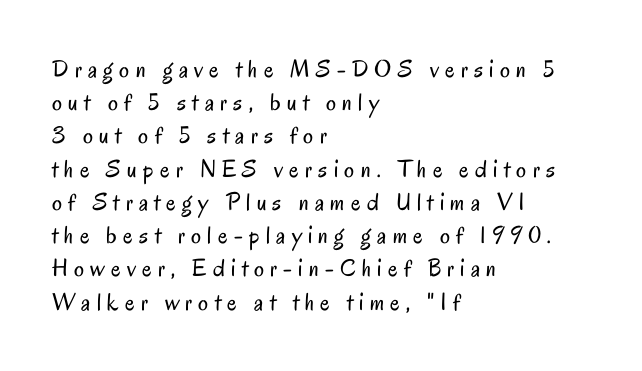
Q: Is the text bold? A: No.
Q: Is the text italic (slanted)? A: No, it is upright.
Q: Is the text underlined? A: No.
Q: How is the paragraph aligned? A: Left-aligned.
Q: Is the spacing between letters normal or unusually wide? A: Unusually wide.
Q: Is the spacing between lines tight, normal or loose? A: Normal.
